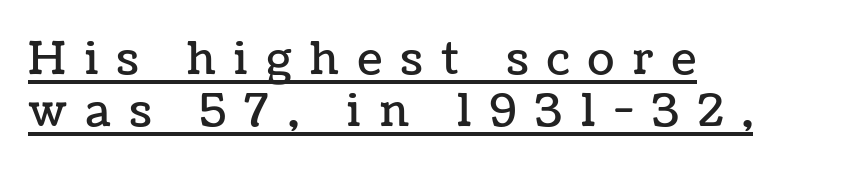
Q: Is the text italic (slanted)? A: No, it is upright.
Q: Is the text underlined? A: Yes.
Q: How is the paragraph aligned? A: Left-aligned.
Q: Is the spacing between letters normal or unusually wide? A: Unusually wide.
Q: Width (condensed, normal, or wide)? A: Normal.
Q: Stroke contrast? A: Low.
Q: x-height? A: Medium.
Q: Monospaced? A: No.
